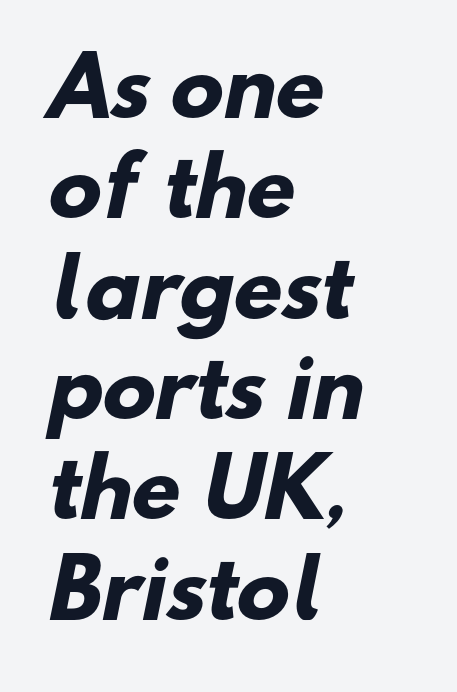
{"serif": "no", "bold": "yes", "weight": "heavy", "width": "normal", "stroke_contrast": "low", "x_height": "small", "monospaced": "no", "underline": "no", "align": "left", "line_spacing": "normal", "line_spacing_ratio": 1.27, "letter_spacing": "normal", "letter_spacing_em": 0.0, "glyph_px": 79}
